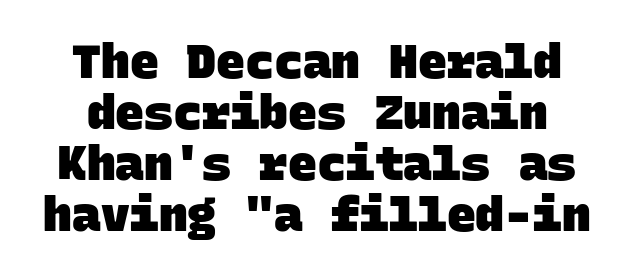
The image shows 48 px heavy sans-serif type, monospaced; set tight line spacing (1.06x), normal letter spacing, not underlined; low stroke contrast and a large x-height.
